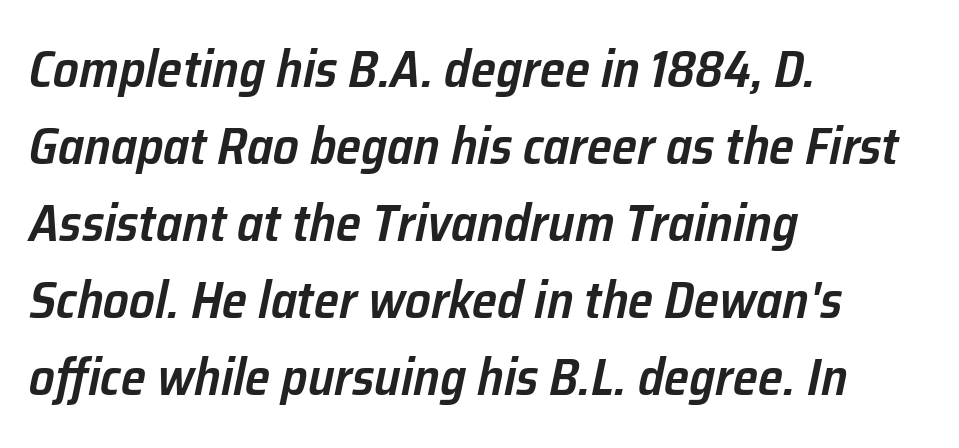
The image shows 51 px semibold type, italic (leaning right); set left-aligned, normal line spacing (1.51x), normal letter spacing, not underlined; low stroke contrast and a medium x-height.
